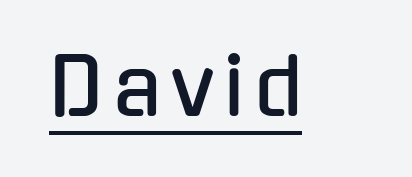
The image shows 78 px condensed sans-serif type, upright; set underlined; low stroke contrast and a medium x-height.
